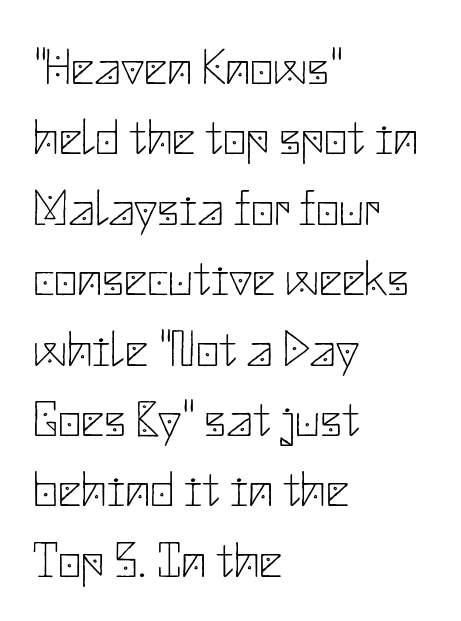
Regular leading. Grotesque or geometric, the face here clearly has no serifs. The zone under the glyphs is completely vacant. A quiet, ordinary-to-light weight characterises the typeface.
